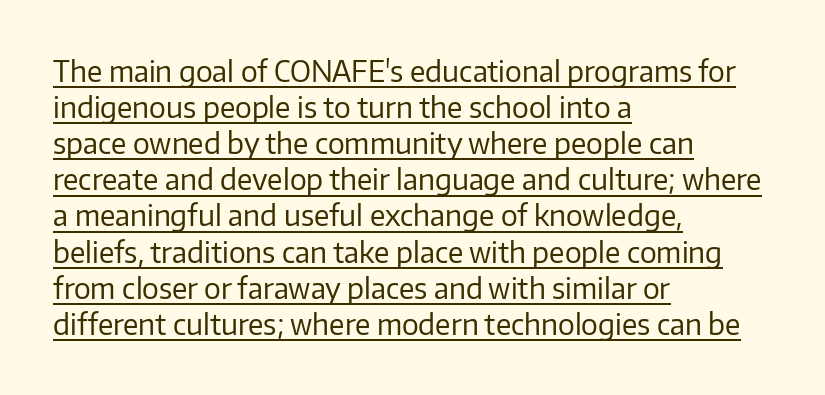
This is sans-serif lettering, the kind often seen on screens and signage. Compared with undecorated copy, this sample adds a rule below the words. The weight would be labelled regular, book, light, or lighter still. Short and long lines alike share a common starting point at left. There is no visible air inserted between adjacent glyphs.
